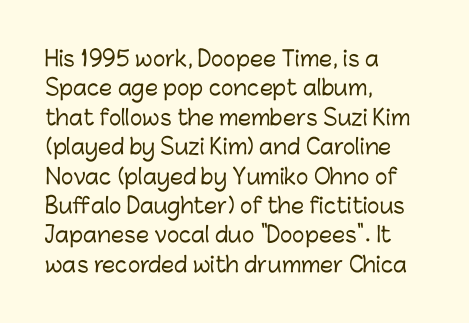
If you drew a ruler down the left edge, every line would touch it. The foot of each line stays bare and open. What's the leading like? Ordinary, nothing unusual. The axis of the letterforms is exactly vertical. Observe the ordinary spacing: letters are neighbours, not strangers.
